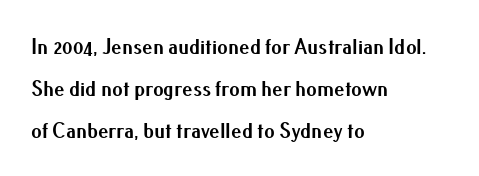
{"italic": "no", "bold": "yes", "underline": "no", "align": "left", "line_spacing": "loose", "line_spacing_ratio": 2.01, "letter_spacing": "normal", "letter_spacing_em": 0.0, "glyph_px": 21}
